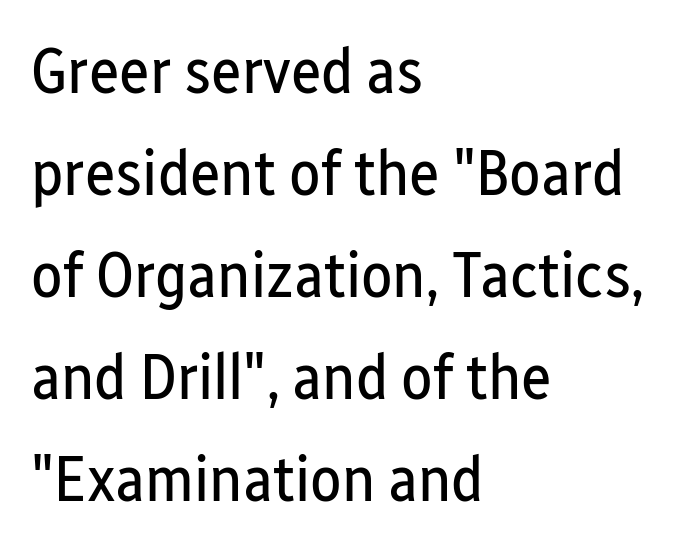
Letterform terminals end flat and unadorned throughout the passage. Look at the tracking — it's just the regular setting, nothing added. Plain, unruled lines of type. Every row of glyphs begins at an identical x-position on the left. Baseline-to-baseline distance is the conventional proportion of letter height.
